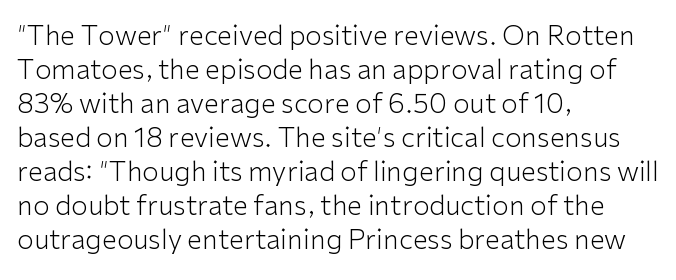
{"italic": "no", "bold": "no", "underline": "no", "align": "left", "line_spacing": "normal", "line_spacing_ratio": 1.26, "letter_spacing": "normal", "letter_spacing_em": 0.0, "glyph_px": 27}
